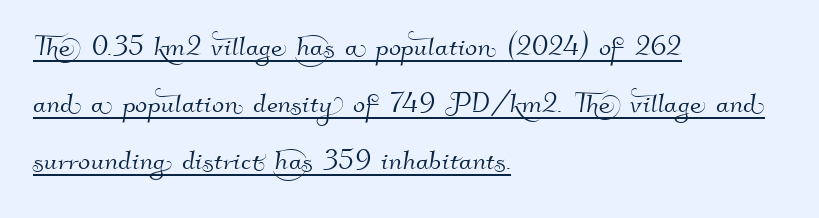
{"serif": "no", "width": "normal", "stroke_contrast": "high", "x_height": "small", "monospaced": "no", "underline": "yes", "align": "left", "line_spacing": "normal", "line_spacing_ratio": 1.59, "letter_spacing": "normal", "letter_spacing_em": 0.0, "glyph_px": 36}
